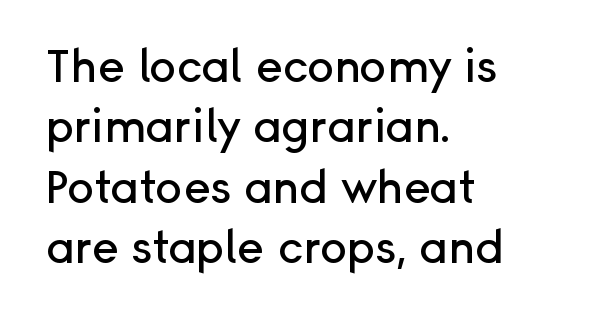
The image shows 45 px sans-serif type, upright; set left-aligned, normal line spacing (1.34x), normal letter spacing, not underlined; low stroke contrast and a medium x-height.
